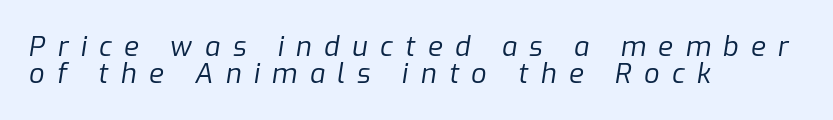
The image shows 27 px text type, italic (leaning right); set left-aligned, tight line spacing (0.99x), unusually wide letter spacing (+0.46 em), not underlined.
